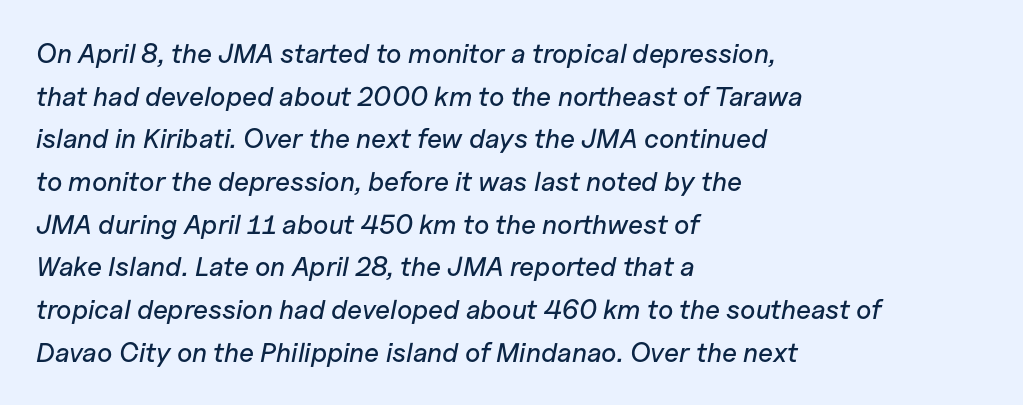
{"italic": "yes", "lean": "right", "slant_degrees": 11, "underline": "no", "align": "left", "line_spacing": "normal", "line_spacing_ratio": 1.58, "letter_spacing": "normal", "letter_spacing_em": 0.0, "glyph_px": 27}
